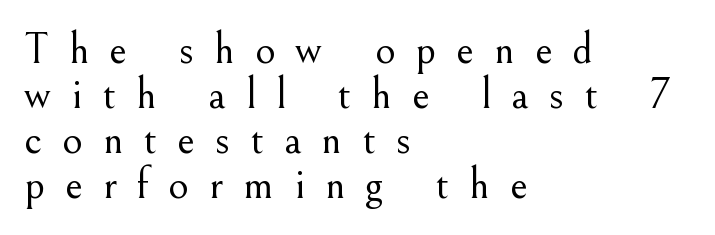
Q: Is the text bold? A: No.
Q: Is the text italic (slanted)? A: No, it is upright.
Q: Is the typeface a serif or a sans-serif typeface? A: Serif.
Q: Is the text underlined? A: No.
Q: How is the paragraph aligned? A: Left-aligned.
Q: Is the spacing between letters normal or unusually wide? A: Unusually wide.
Q: Is the spacing between lines tight, normal or loose? A: Tight.
Q: Width (condensed, normal, or wide)? A: Normal.
Q: Stroke contrast? A: Medium.
Q: x-height? A: Small.
Q: Monospaced? A: No.
